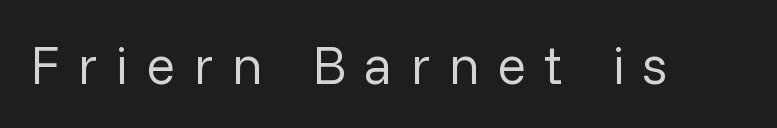
The image shows 54 px regular-weight sans-serif type, upright; set unusually wide letter spacing (+0.33 em), not underlined; low stroke contrast and a medium x-height.
